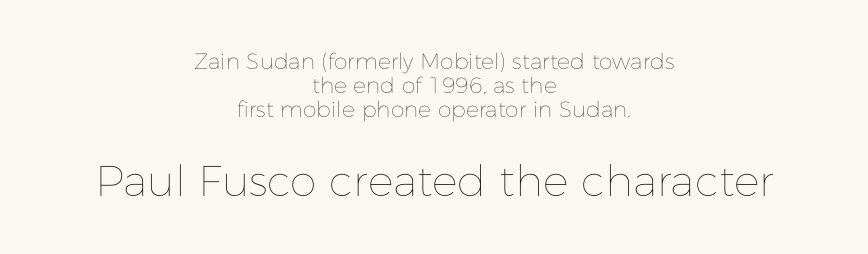
{"italic": "no", "bold": "no", "weight": "thin", "width": "normal", "stroke_contrast": "low", "x_height": "medium", "monospaced": "no", "underline": "no", "align": "center", "line_spacing": "tight", "line_spacing_ratio": 1.1, "letter_spacing": "normal", "letter_spacing_em": 0.0, "larger_block": "second", "size_ratio": 1.95, "glyph_px": 43}
